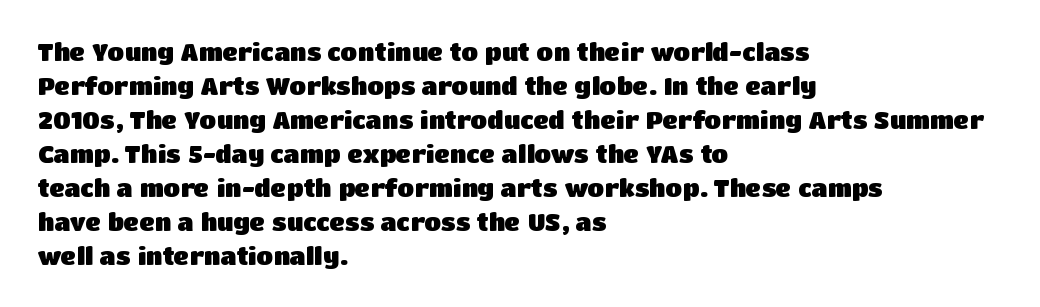
{"italic": "no", "bold": "yes", "underline": "no", "align": "left", "line_spacing": "normal", "line_spacing_ratio": 1.42, "letter_spacing": "normal", "letter_spacing_em": 0.0, "glyph_px": 24}
